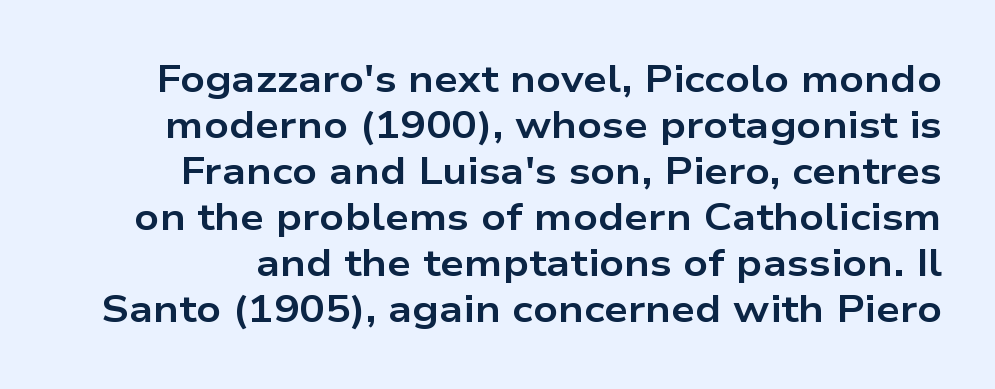
In terms of weight, the rendering is a true, heavy bold. Nope, not italic — everything's standing straight. Proportional: the letters do not fall into vertical columns. Letter spacing: default.
